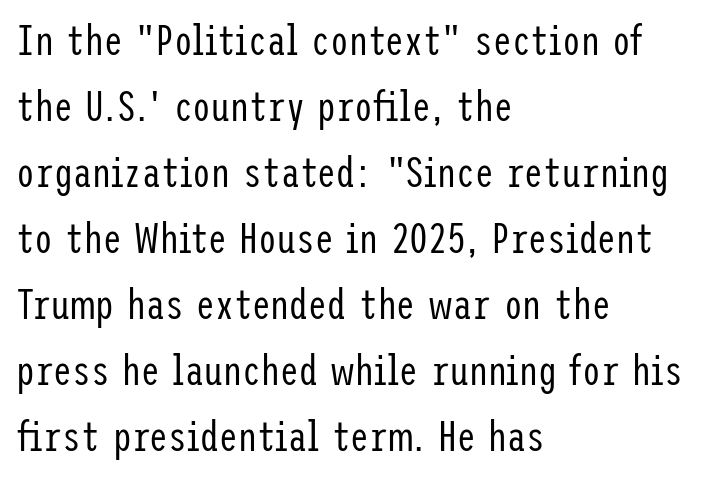
The image shows 42 px regular-weight, condensed sans-serif type, upright; set left-aligned, normal line spacing (1.57x), normal letter spacing, not underlined; low stroke contrast and a medium x-height.
